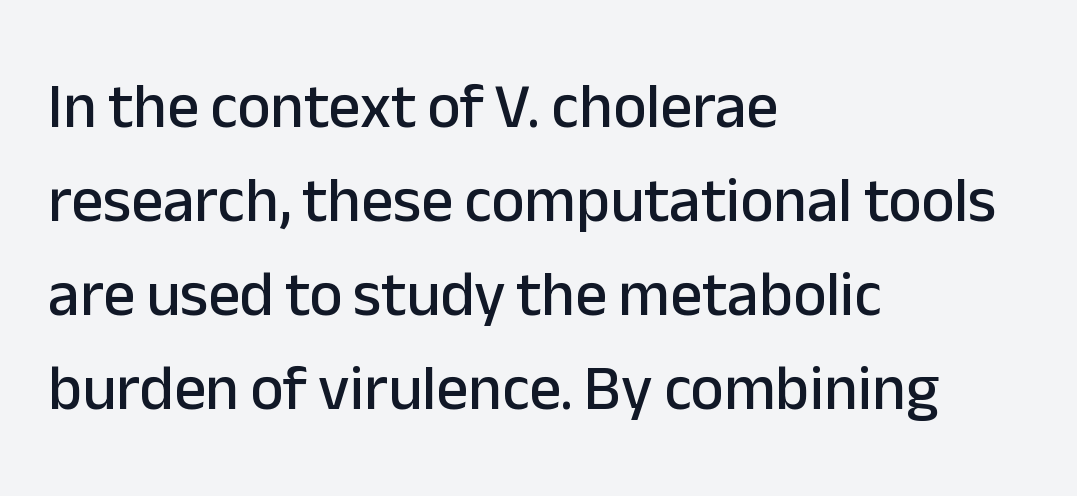
The image shows 63 px sans-serif type, upright; set left-aligned, normal line spacing (1.49x), normal letter spacing, not underlined; low stroke contrast and a medium x-height.
